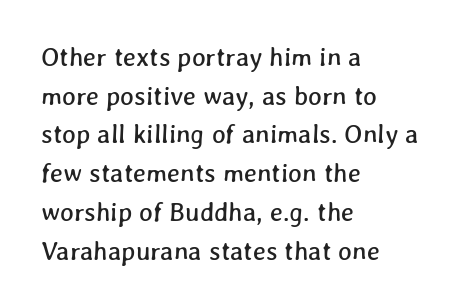
Q: Is the text underlined? A: No.
Q: How is the paragraph aligned? A: Left-aligned.
Q: Is the spacing between letters normal or unusually wide? A: Normal.
Q: Is the spacing between lines tight, normal or loose? A: Normal.
